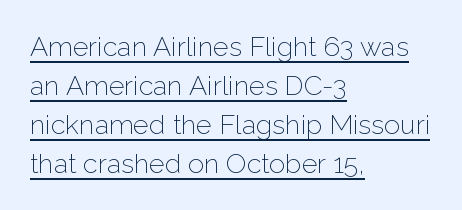
The image shows 27 px text type, upright; set left-aligned, normal line spacing (1.44x), normal letter spacing, underlined.
